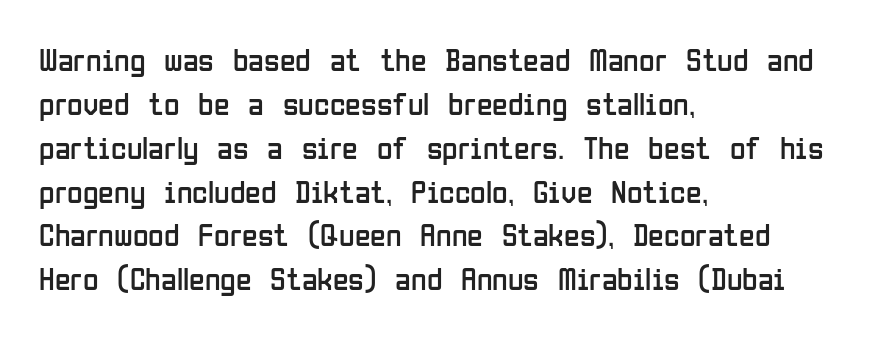
Each row of text sits above clean, open space. In terms of leading, this rendering sits right in the middle. This is not heavy type; no bold has been used. Notice how the stems are strictly vertical — no italics here. The rendering keeps characters at their native spacing. Teacher's note: observe the even left margin — that is flush-left alignment.
